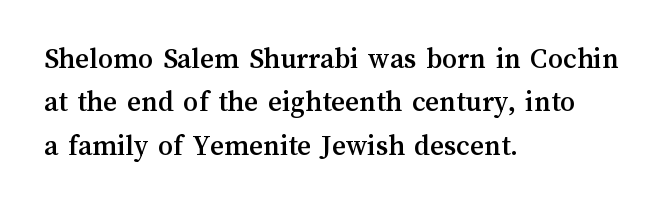
{"italic": "no", "width": "normal", "stroke_contrast": "medium", "x_height": "medium", "monospaced": "no", "underline": "no", "align": "left", "line_spacing": "normal", "line_spacing_ratio": 1.45, "letter_spacing": "normal", "letter_spacing_em": 0.0, "glyph_px": 30}
